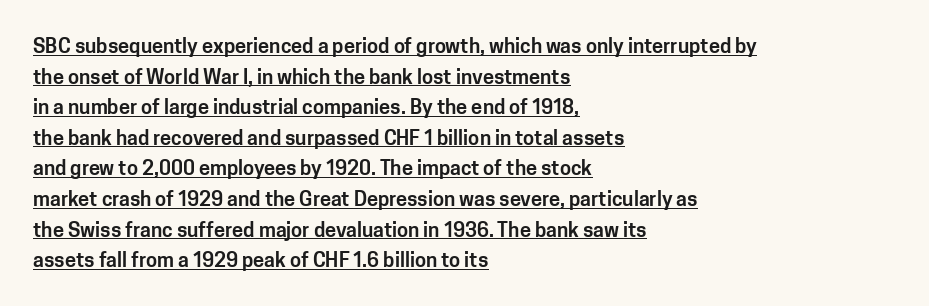
{"italic": "no", "underline": "yes", "align": "left", "line_spacing": "normal", "line_spacing_ratio": 1.53, "letter_spacing": "normal", "letter_spacing_em": 0.0, "glyph_px": 20}
